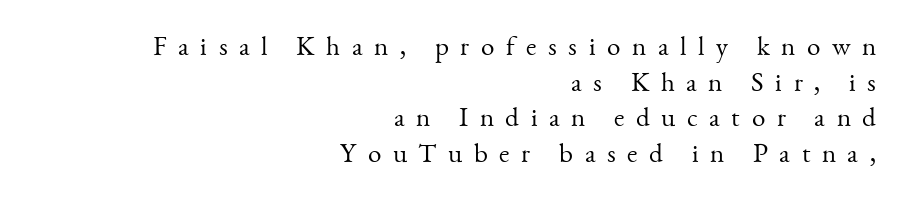
Posture: vertical. Just letters on the line, the space beneath them empty. Is there much room between lines? A standard amount, neither cramped nor airy. Casual observation: everything's shoved over to the right. The horizontal fit of the characters is loose and conspicuously gappy. These glyphs show unthickened strokes, regular width or finer.
